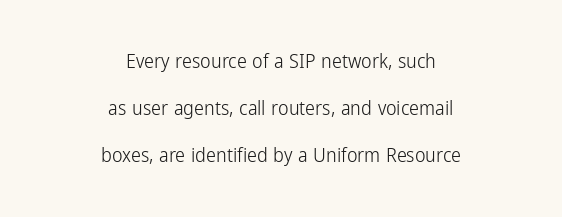
The image shows 20 px text type, upright; set centered, loose line spacing (2.36x), normal letter spacing, not underlined.
